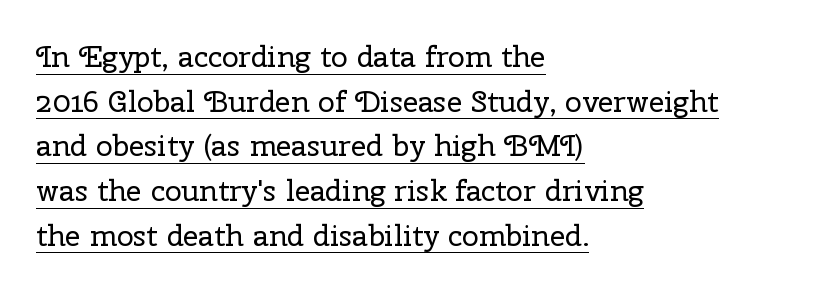
Q: Is the text bold? A: No.
Q: Is the text italic (slanted)? A: No, it is upright.
Q: Is the typeface a serif or a sans-serif typeface? A: Serif.
Q: Is the text underlined? A: Yes.
Q: How is the paragraph aligned? A: Left-aligned.
Q: Is the spacing between letters normal or unusually wide? A: Normal.
Q: Is the spacing between lines tight, normal or loose? A: Normal.
Q: Width (condensed, normal, or wide)? A: Normal.
Q: Stroke contrast? A: Low.
Q: x-height? A: Medium.
Q: Monospaced? A: No.
